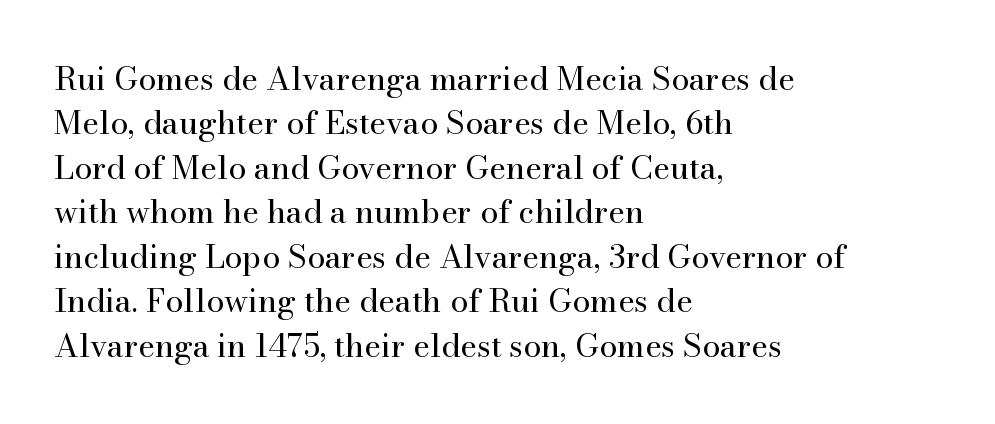
Q: Is the text bold? A: No.
Q: Is the text italic (slanted)? A: No, it is upright.
Q: Is the typeface a serif or a sans-serif typeface? A: Serif.
Q: Is the text underlined? A: No.
Q: How is the paragraph aligned? A: Left-aligned.
Q: Is the spacing between letters normal or unusually wide? A: Normal.
Q: Is the spacing between lines tight, normal or loose? A: Normal.
Q: Width (condensed, normal, or wide)? A: Normal.
Q: Stroke contrast? A: High.
Q: x-height? A: Small.
Q: Monospaced? A: No.
